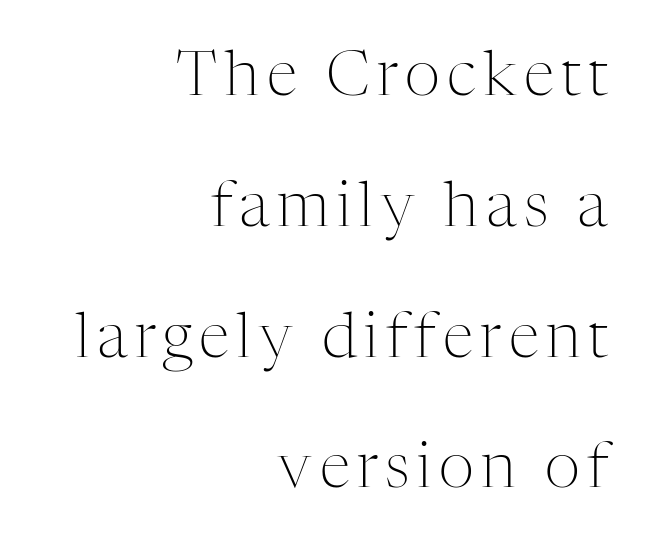
Q: Is the text bold? A: No.
Q: Is the text italic (slanted)? A: No, it is upright.
Q: Is the typeface a serif or a sans-serif typeface? A: Serif.
Q: Is the text underlined? A: No.
Q: How is the paragraph aligned? A: Right-aligned.
Q: Is the spacing between lines tight, normal or loose? A: Loose.
Q: Width (condensed, normal, or wide)? A: Normal.
Q: Stroke contrast? A: Medium.
Q: x-height? A: Medium.
Q: Monospaced? A: No.
